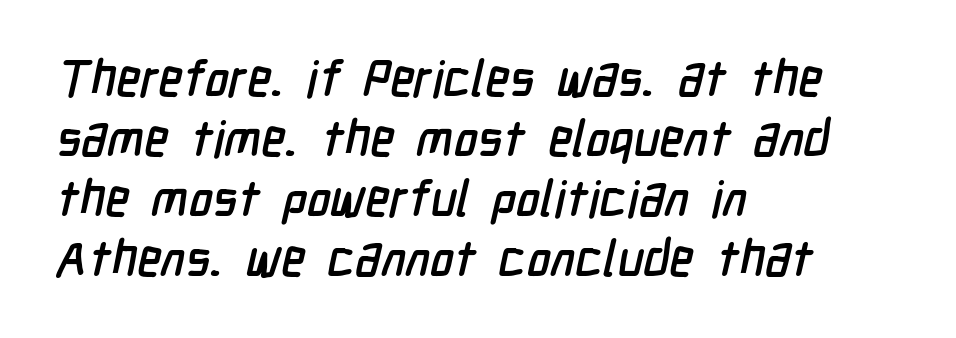
You could call the tracking neutral — neither tight nor loose. Think of a printed novel: that variable character pitch is what you see here. The space beneath each line is pristine and unruled. Classification — sans serif.
